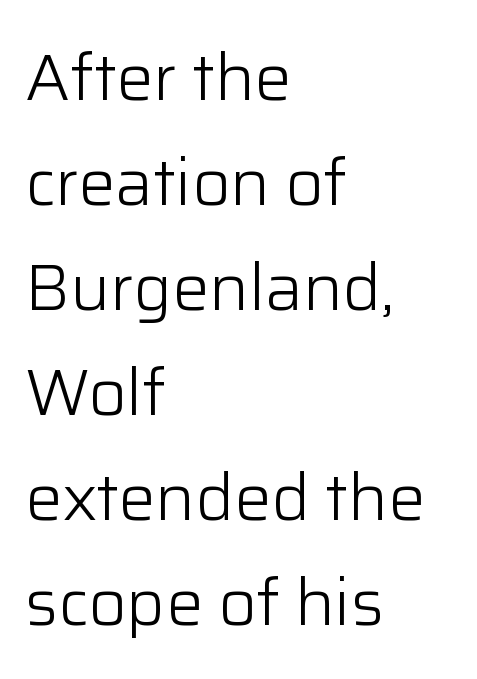
Rule under the text: the space is simply empty. Rendered with straight, roman letterforms. Unlike a traditional serif, this face leaves its strokes unadorned. These lines are rendered in a variable-pitch font. Leftover space on each line is placed entirely after the last word.
